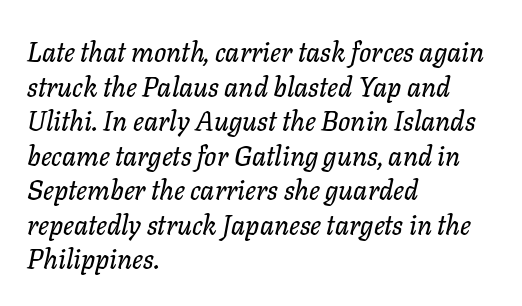
The axis of the letterforms is tilted away from vertical. The words here are not underlined. Short and long lines alike share a common starting point at left. What stands out about the letter spacing? Nothing — it is the standard amount. Regarding leading, the lines here are spaced in the standard way.
